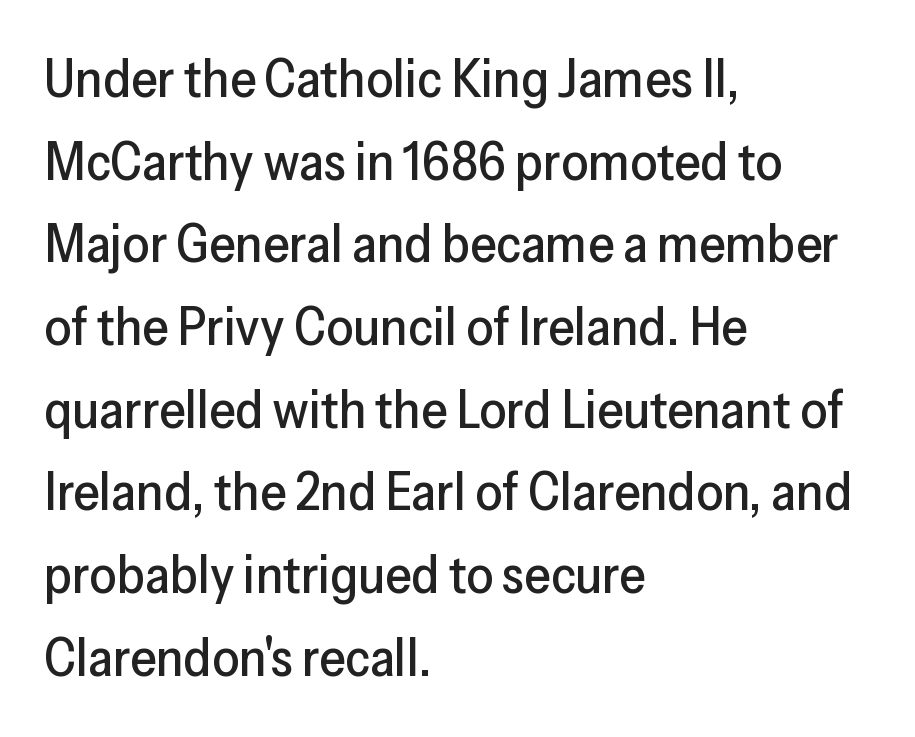
Q: Is the text italic (slanted)? A: No, it is upright.
Q: Is the typeface a serif or a sans-serif typeface? A: Sans-serif.
Q: Is the text underlined? A: No.
Q: How is the paragraph aligned? A: Left-aligned.
Q: Is the spacing between letters normal or unusually wide? A: Normal.
Q: Is the spacing between lines tight, normal or loose? A: Normal.
Q: Width (condensed, normal, or wide)? A: Normal.
Q: Stroke contrast? A: Low.
Q: x-height? A: Medium.
Q: Monospaced? A: No.
